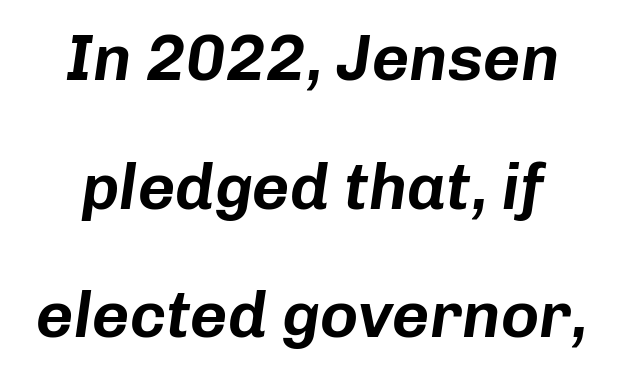
Spacing between characters is what you'd get straight out of the box. The foot of each line stays bare and open. Alignment: centered. Horizontal bands of white between lines are thick stripes. The rendering uses natural spacing where letterforms have individual widths.
